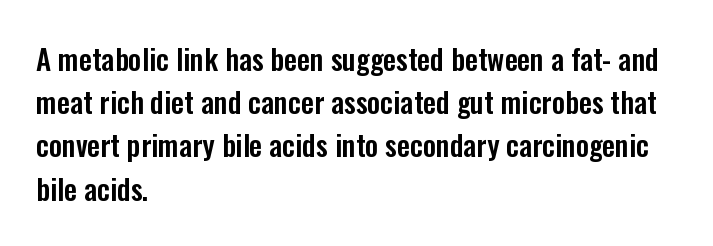
{"serif": "no", "italic": "no", "width": "condensed", "stroke_contrast": "low", "x_height": "medium", "monospaced": "no", "underline": "no", "align": "left", "line_spacing": "normal", "line_spacing_ratio": 1.49, "letter_spacing": "normal", "letter_spacing_em": 0.0, "glyph_px": 29}
